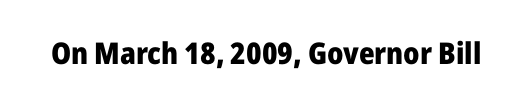
{"serif": "no", "italic": "no", "bold": "yes", "weight": "heavy", "width": "normal", "stroke_contrast": "low", "x_height": "medium", "monospaced": "no", "underline": "no", "letter_spacing": "normal", "letter_spacing_em": 0.0, "glyph_px": 30}
